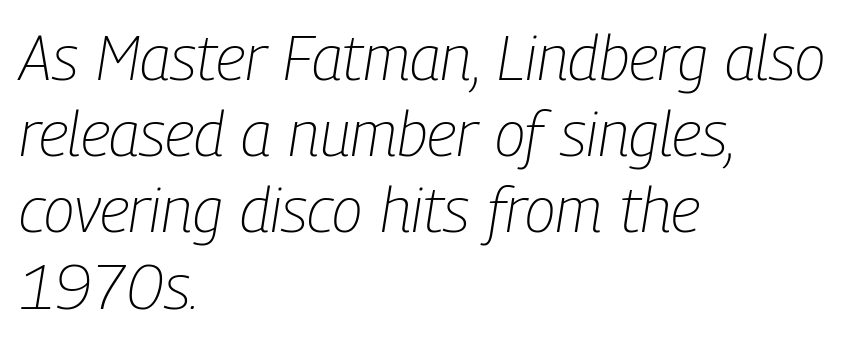
{"italic": "yes", "lean": "right", "slant_degrees": 9, "bold": "no", "weight": "light", "width": "condensed", "stroke_contrast": "low", "x_height": "medium", "monospaced": "no", "underline": "no", "align": "left", "line_spacing_ratio": 1.21, "letter_spacing": "normal", "letter_spacing_em": 0.0, "glyph_px": 63}
